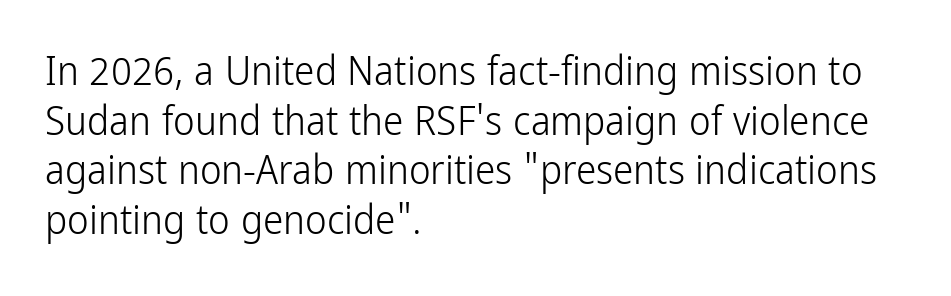
The image shows 41 px light, condensed sans-serif type, upright; set left-aligned, line spacing 1.21x, normal letter spacing, not underlined; low stroke contrast and a medium x-height.
